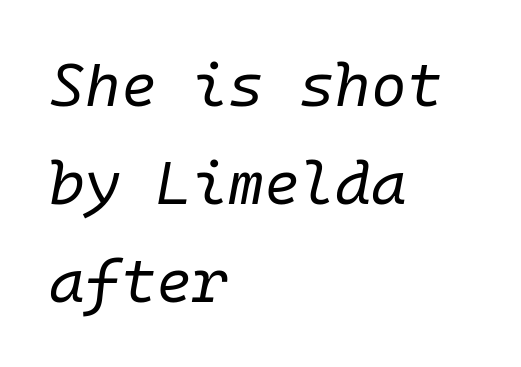
{"italic": "yes", "lean": "right", "slant_degrees": 10, "bold": "no", "weight": "regular", "width": "normal", "stroke_contrast": "low", "x_height": "medium", "monospaced": "yes", "underline": "no", "align": "left", "line_spacing": "normal", "line_spacing_ratio": 1.61, "letter_spacing": "normal", "letter_spacing_em": 0.0, "glyph_px": 61}
